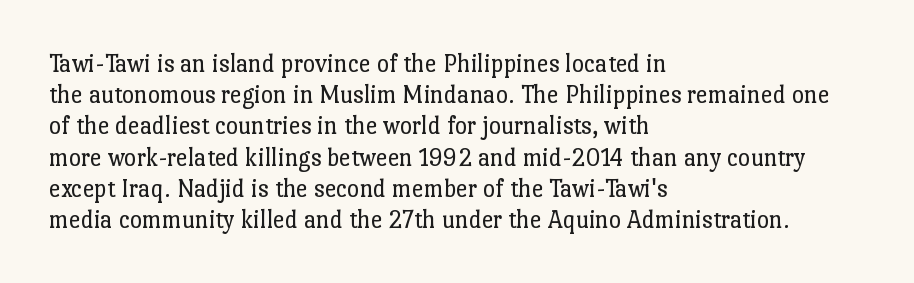
{"italic": "no", "bold": "no", "underline": "no", "align": "left", "line_spacing_ratio": 1.2, "letter_spacing": "normal", "letter_spacing_em": 0.0, "glyph_px": 26}
